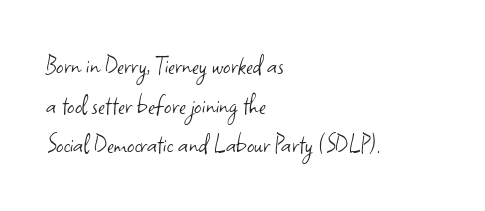
Vertically, the passage feels balanced, rows spaced as you'd expect. Tracking here is standard; glyphs follow each other at the usual distance. The zone under the glyphs is completely vacant. The passage shown is typed in a proportional face where columns would drift.
